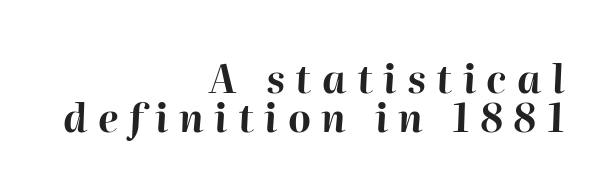
The image shows 39 px bold type, italic (leaning right); set right-aligned, tight line spacing (1.01x), unusually wide letter spacing (+0.27 em), not underlined; high stroke contrast and a medium x-height.
